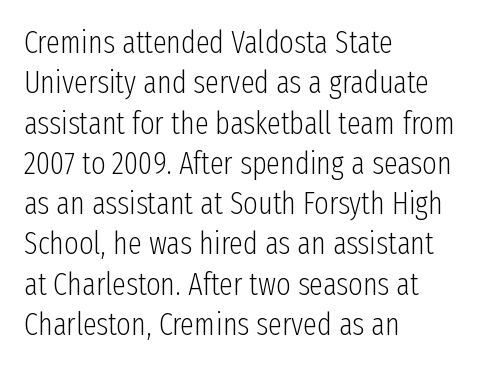
{"serif": "no", "italic": "no", "bold": "no", "weight": "light", "width": "condensed", "stroke_contrast": "low", "x_height": "medium", "monospaced": "no", "underline": "no", "align": "left", "line_spacing": "normal", "line_spacing_ratio": 1.3, "letter_spacing": "normal", "letter_spacing_em": 0.0, "glyph_px": 31}
